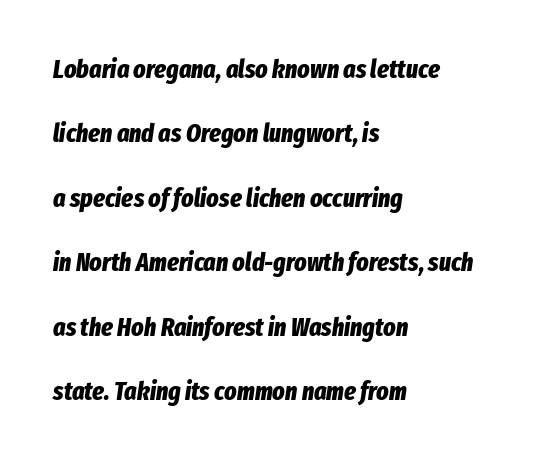
The specimen reads as italic at a glance. Weight check: bold — yes, fully. The string is rendered with underlining switched off. The paragraph has a hard left edge and a soft right edge. Quick note: interline space is abundant. Between one letter and the next there's only the usual sliver of space.
